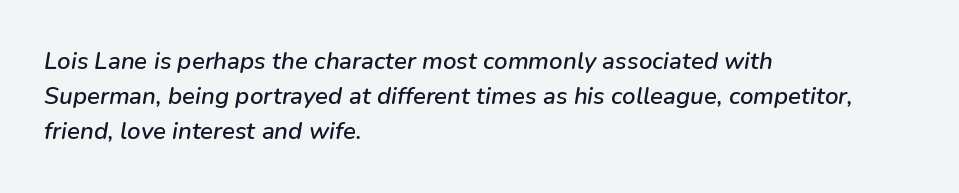
{"italic": "yes", "lean": "right", "slant_degrees": 9, "underline": "no", "align": "left", "line_spacing": "normal", "line_spacing_ratio": 1.46, "letter_spacing": "normal", "letter_spacing_em": 0.0, "glyph_px": 24}
